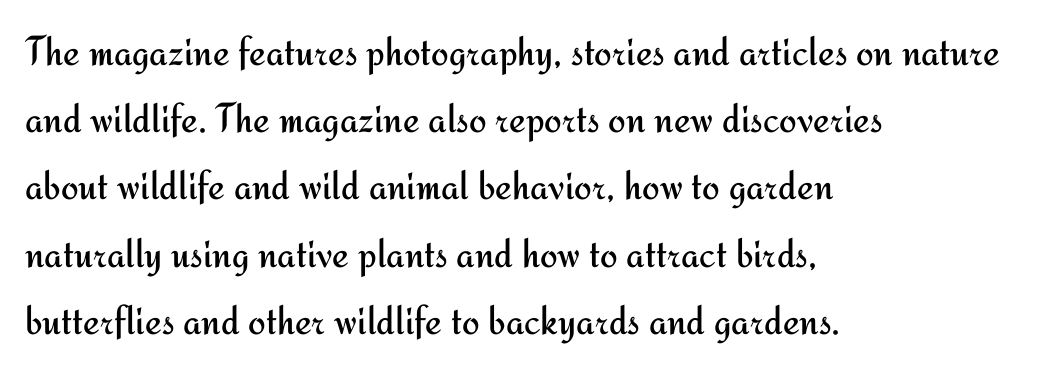
The image shows 42 px regular-weight sans-serif type, upright; set left-aligned, normal line spacing (1.6x), normal letter spacing, not underlined; medium stroke contrast and a small x-height.
